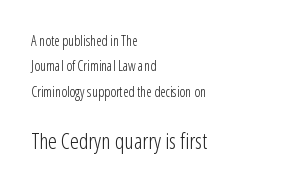
Unbolded letterforms with no extra heft. Caption: standard tracking, unaltered. Scale increases going downward across the two blocks. A student would call this left alignment; a typographer would say flush left, rag right. The typography opts for an upright posture over an oblique one. Just letters on the line, the space beneath them empty.
